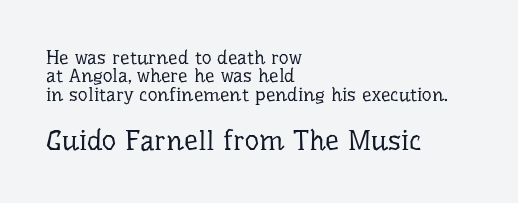
Typographically, this falls in the serif category. Do the characters align in a grid? No, the font is proportional. Typesetter's note — lower block bumped up in size, upper block left smaller. Has an underline been added? It has not. A typesetter would mark this as roman, not italic.
